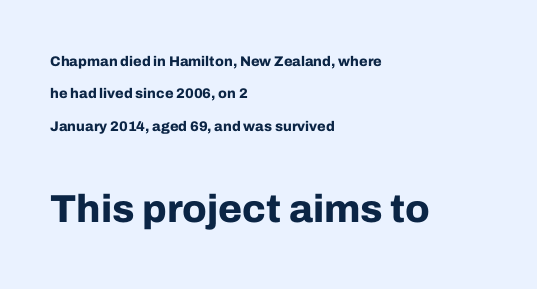
Does the lettering tilt? It doesn't — this is upright. Honestly, the letter spacing is just normal — you wouldn't notice it. Each letter keeps its own natural width here, so spacing adapts to shape. The block sitting lower on the canvas is the one with enlarged characters.
